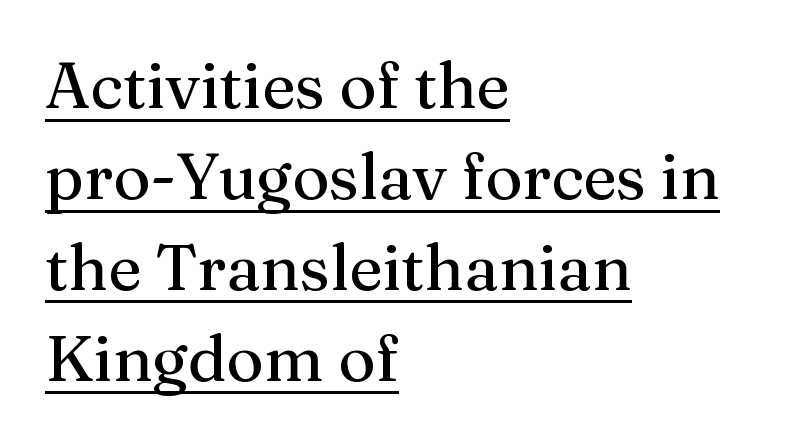
{"serif": "yes", "italic": "no", "width": "normal", "stroke_contrast": "medium", "x_height": "medium", "monospaced": "no", "underline": "yes", "align": "left", "line_spacing": "normal", "line_spacing_ratio": 1.42, "letter_spacing": "normal", "letter_spacing_em": 0.0, "glyph_px": 64}
